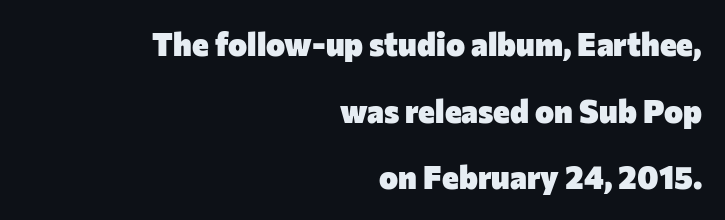
The image shows 32 px heavy sans-serif type, upright; set right-aligned, loose line spacing (2.08x), normal letter spacing, not underlined; low stroke contrast and a medium x-height.
